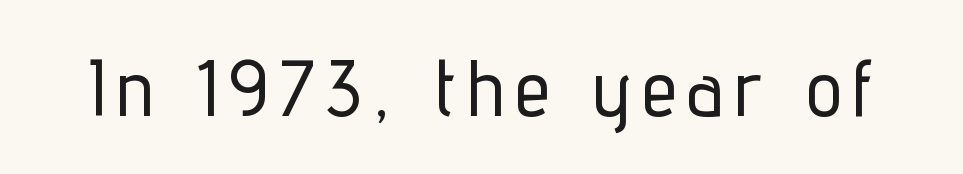
The zone under the glyphs is completely vacant. The typography opts for an upright posture over an oblique one. A typesetter would label this face a sans. The face used here is proportionally spaced, like ordinary book or web type.
